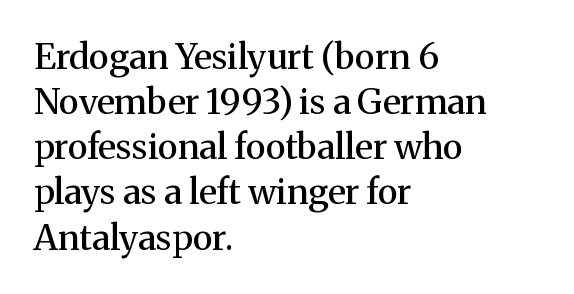
{"serif": "yes", "italic": "no", "bold": "semi", "weight": "semibold", "width": "normal", "stroke_contrast": "medium", "x_height": "medium", "monospaced": "no", "underline": "no", "align": "left", "line_spacing": "normal", "line_spacing_ratio": 1.29, "letter_spacing": "normal", "letter_spacing_em": 0.0, "glyph_px": 35}
